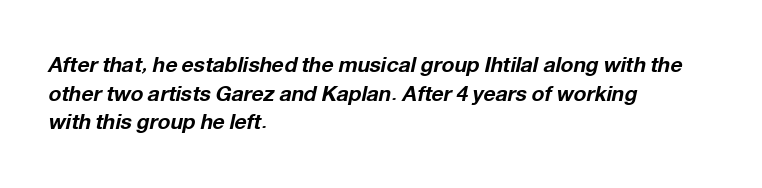
The image shows 21 px bold type, italic (leaning right); set left-aligned, normal line spacing (1.36x), normal letter spacing, not underlined.
